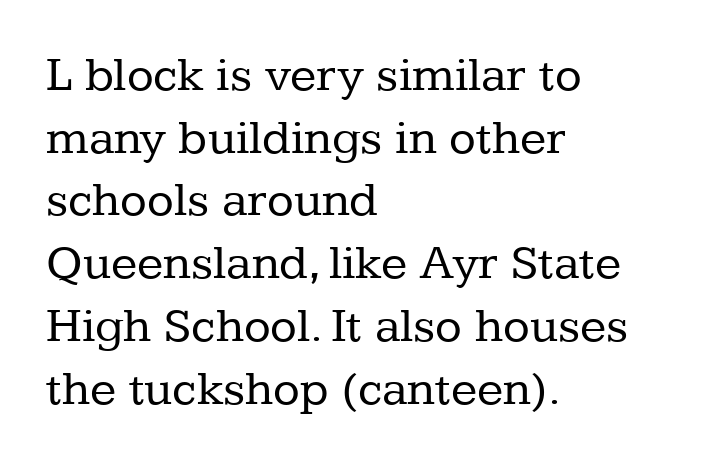
Q: Is the text bold? A: No.
Q: Is the text italic (slanted)? A: No, it is upright.
Q: Is the typeface a serif or a sans-serif typeface? A: Serif.
Q: Is the text underlined? A: No.
Q: How is the paragraph aligned? A: Left-aligned.
Q: Is the spacing between letters normal or unusually wide? A: Normal.
Q: Is the spacing between lines tight, normal or loose? A: Normal.
Q: Width (condensed, normal, or wide)? A: Normal.
Q: Stroke contrast? A: Low.
Q: x-height? A: Medium.
Q: Monospaced? A: No.
